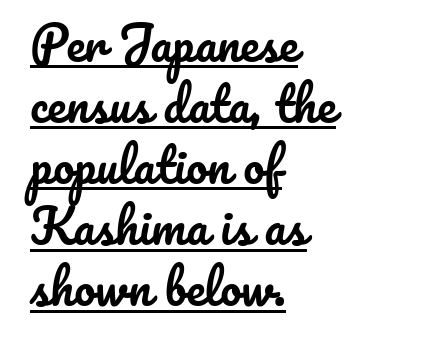
The image shows 47 px text type; set left-aligned, normal line spacing (1.3x), normal letter spacing, underlined; low stroke contrast and a small x-height.
